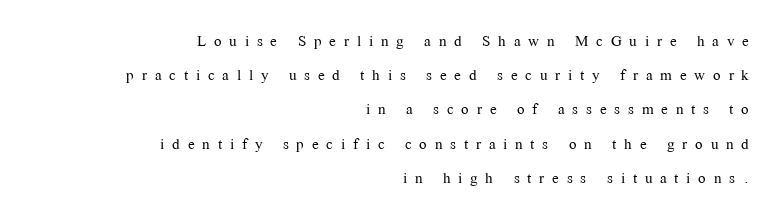
Q: Is the text bold? A: No.
Q: Is the text italic (slanted)? A: No, it is upright.
Q: Is the text underlined? A: No.
Q: How is the paragraph aligned? A: Right-aligned.
Q: Is the spacing between letters normal or unusually wide? A: Unusually wide.
